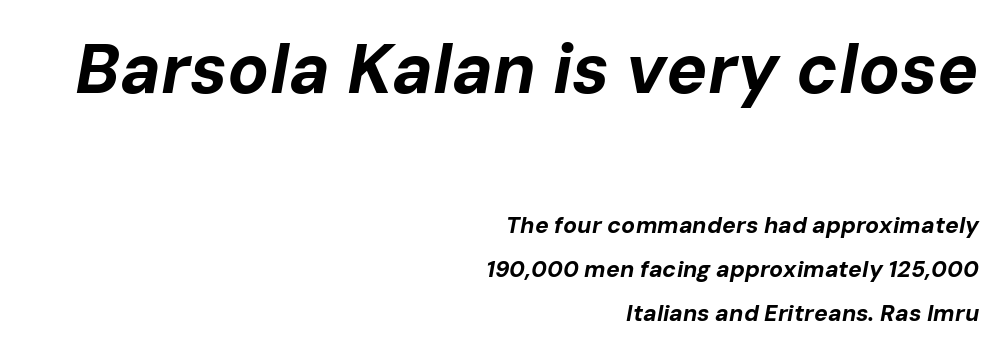
Size contrast runs from large at the top to small at the bottom. Spacing verdict: proportional, widths tailored to each character. Whoever set this chose breathing room over compactness in the vertical rhythm. Caption: standard tracking, unaltered.
